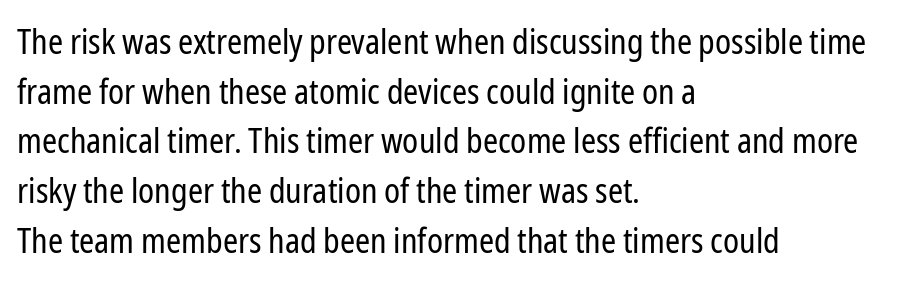
Observe the absence of serifs on each vertical stroke in this sample. Unlike italic type, these characters show no tilt at all. The letterforms sit shoulder to shoulder at normal distance. Is this a heavy cut? Hardly; it is regular or lighter. Anything drawn beneath the words? Only blank space.
